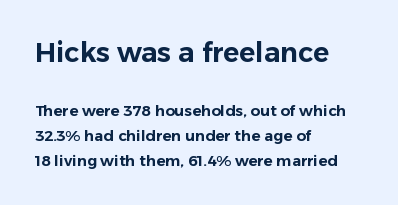
The image shows 27 px text type, upright; set left-aligned, normal line spacing (1.65x), normal letter spacing, not underlined; the first (top) block is 1.8x larger.
